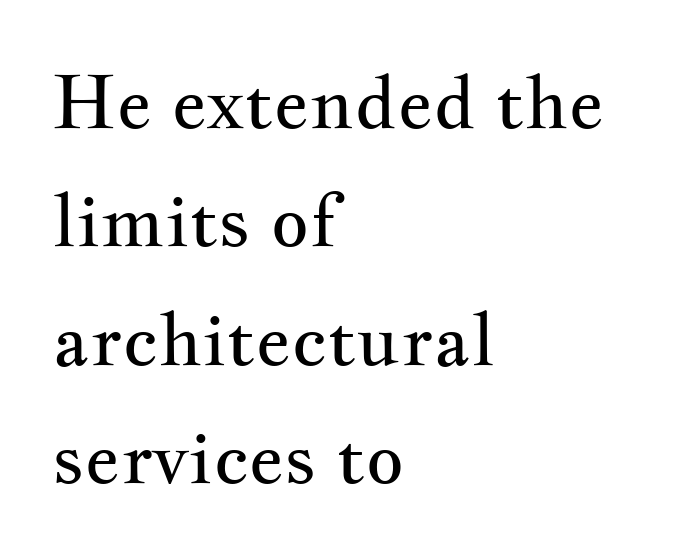
{"serif": "yes", "italic": "no", "bold": "no", "weight": "regular", "width": "wide", "stroke_contrast": "medium", "x_height": "small", "monospaced": "no", "underline": "no", "align": "left", "line_spacing": "normal", "line_spacing_ratio": 1.6, "letter_spacing": "normal", "letter_spacing_em": 0.0, "glyph_px": 74}
